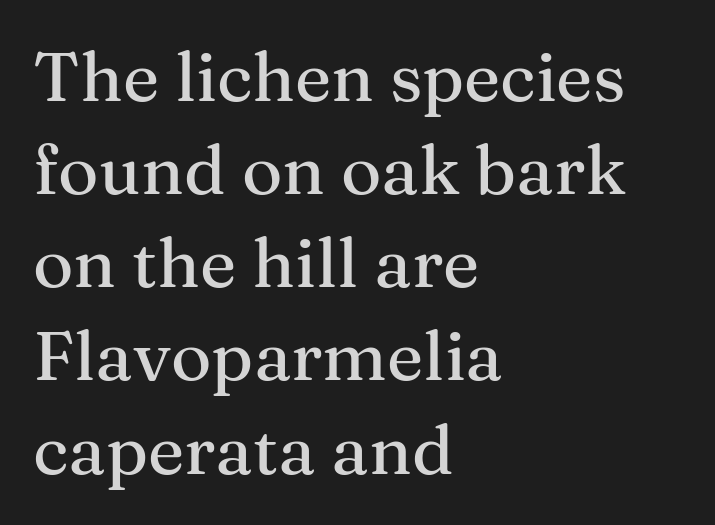
The image shows 69 px serif type, upright; set left-aligned, normal line spacing (1.35x), normal letter spacing, not underlined; medium stroke contrast and a medium x-height.
